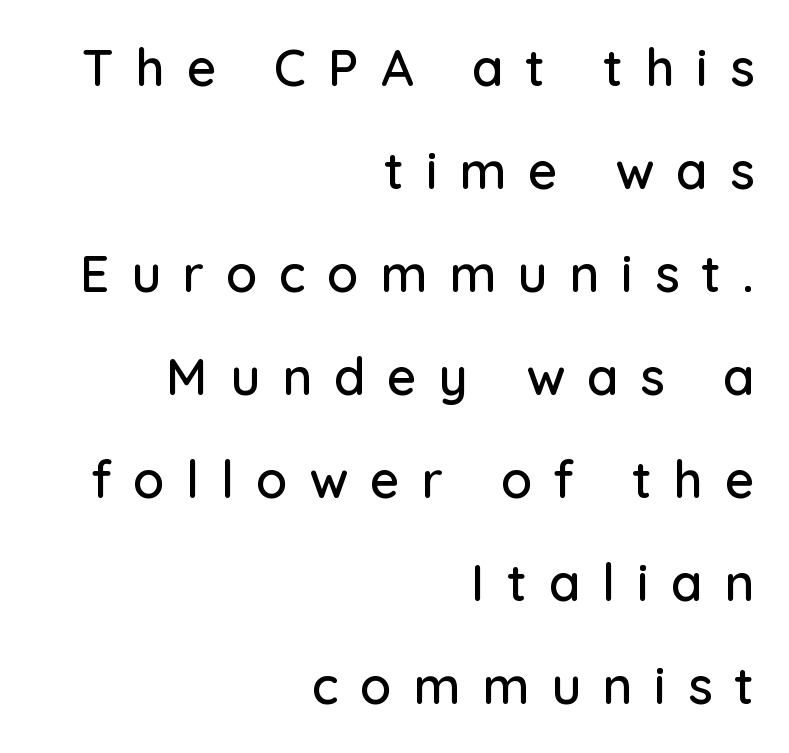
Q: Is the text italic (slanted)? A: No, it is upright.
Q: Is the typeface a serif or a sans-serif typeface? A: Sans-serif.
Q: Is the text underlined? A: No.
Q: How is the paragraph aligned? A: Right-aligned.
Q: Is the spacing between letters normal or unusually wide? A: Unusually wide.
Q: Is the spacing between lines tight, normal or loose? A: Loose.
Q: Width (condensed, normal, or wide)? A: Normal.
Q: Stroke contrast? A: Low.
Q: x-height? A: Medium.
Q: Monospaced? A: No.
